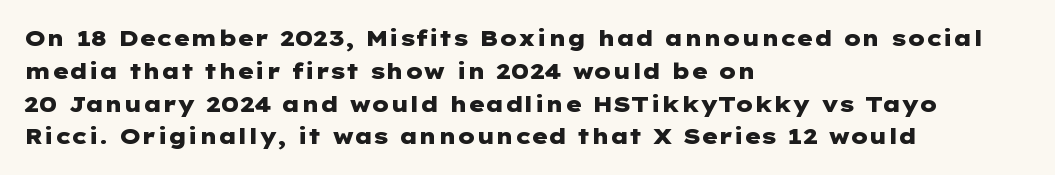
The image shows 22 px bold type, upright; set left-aligned, normal line spacing (1.49x), normal letter spacing, not underlined.
